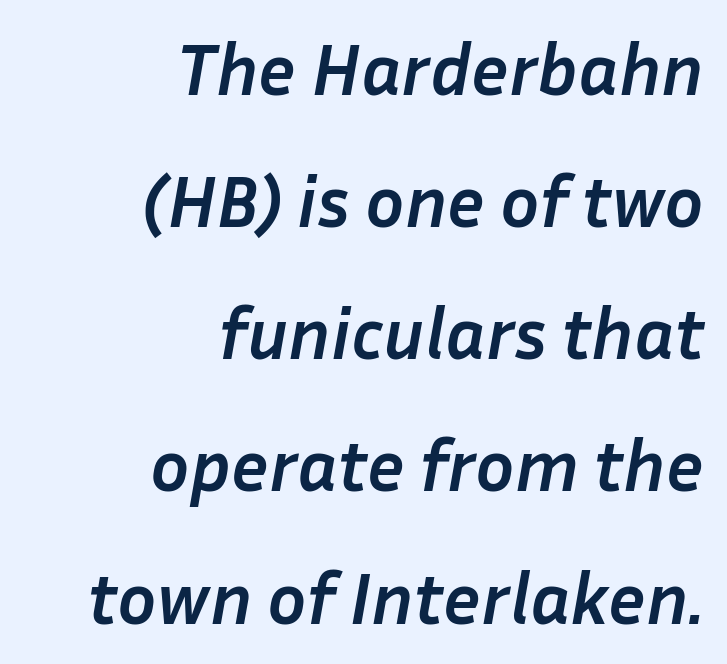
The face used here is rendered with its standard letterfit. The face used here has a pronounced slope to its letters. Summary of weight: heavy, a full bold. Here the designer chose a conventional face with non-uniform glyph widths. Rule under the text: the space is simply empty. Short and long lines alike share a common ending point at right.
